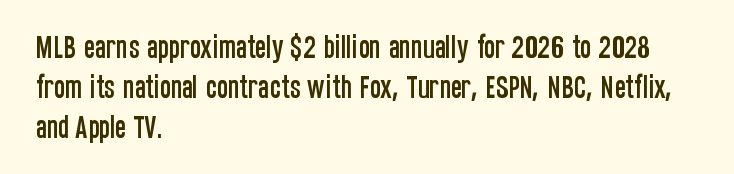
How would I describe the line gaps? Plain and ordinary. Does extra space separate the letters? No, they use regular spacing. These lines stack with their left ends in a neat column. Underlining? Definitely not there. Quick note: not italic, upright.
